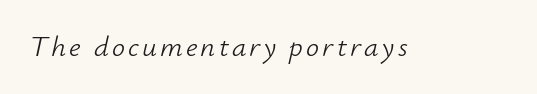
The image shows 29 px light type, italic (leaning right); set not underlined; low stroke contrast and a small x-height.
